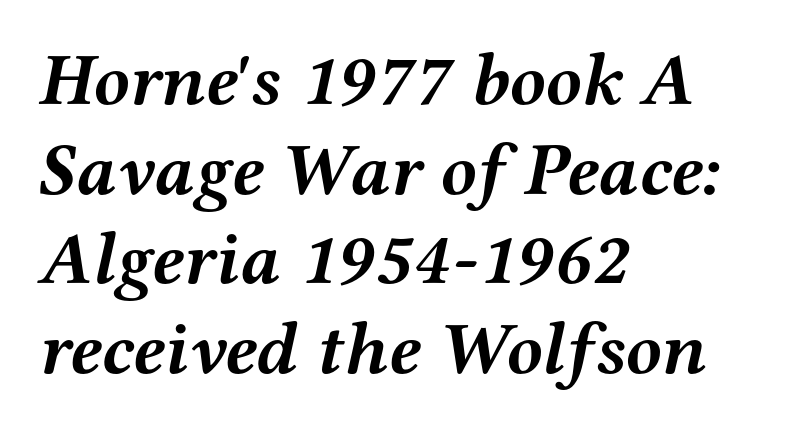
The image shows 74 px semibold, wide serif type, italic (leaning right); set left-aligned, line spacing 1.21x, normal letter spacing, not underlined; medium stroke contrast and a medium x-height.
